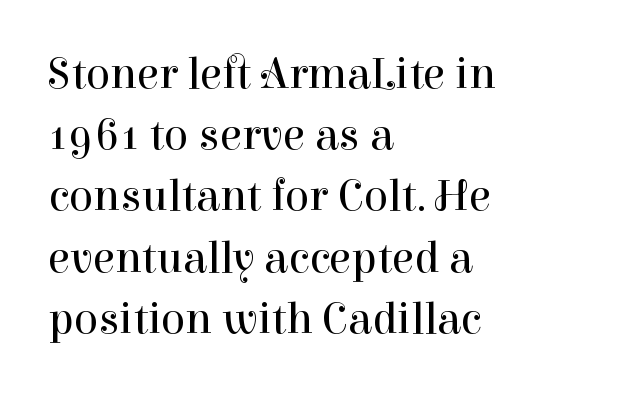
The image shows 45 px regular-weight serif type, upright; set left-aligned, normal line spacing (1.36x), normal letter spacing, not underlined; high stroke contrast and a medium x-height.
